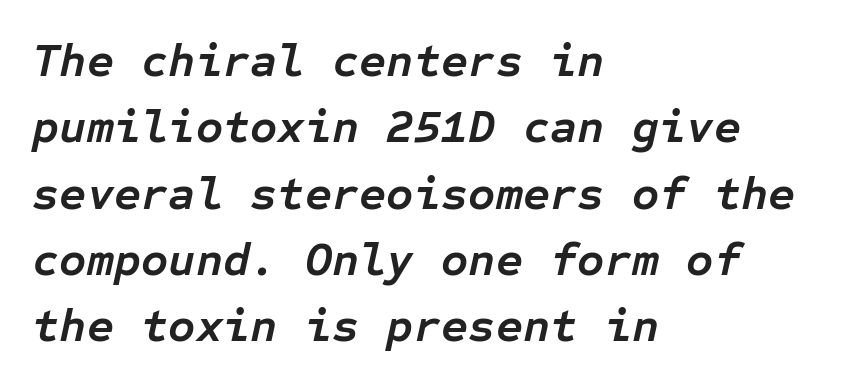
The letters march in equal steps, a hallmark of fixed-pitch type. Plain, unruled lines of type. Interline gaps are of average width in this sample. The letters sit at their default tracking, neither squeezed nor spread.
